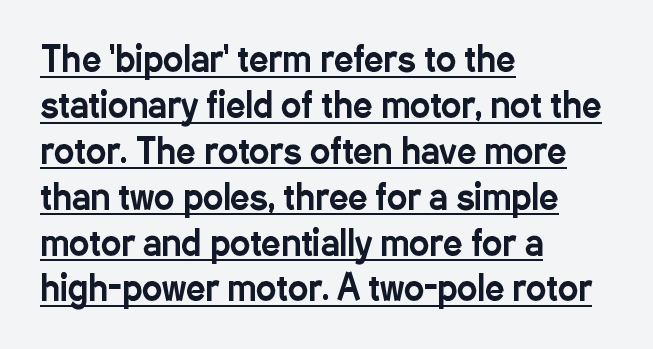
The image shows 34 px condensed sans-serif type, upright; set left-aligned, normal line spacing (1.35x), normal letter spacing, underlined; low stroke contrast and a medium x-height.
